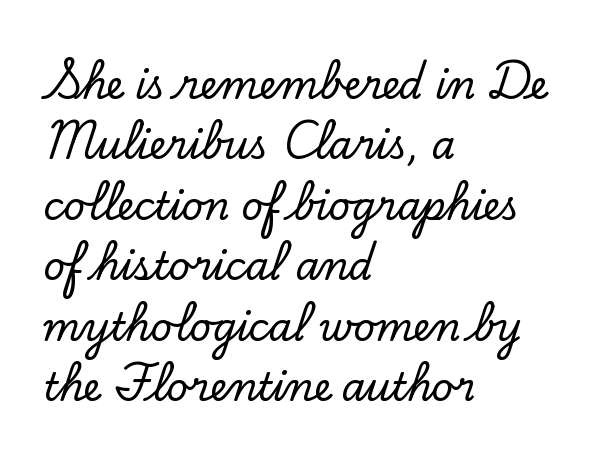
Q: Is the text italic (slanted)? A: Yes.
Q: Is the typeface a serif or a sans-serif typeface? A: Serif.
Q: Is the text underlined? A: No.
Q: How is the paragraph aligned? A: Left-aligned.
Q: Is the spacing between letters normal or unusually wide? A: Normal.
Q: Is the spacing between lines tight, normal or loose? A: Normal.
Q: Width (condensed, normal, or wide)? A: Normal.
Q: Stroke contrast? A: Low.
Q: x-height? A: Small.
Q: Monospaced? A: No.
